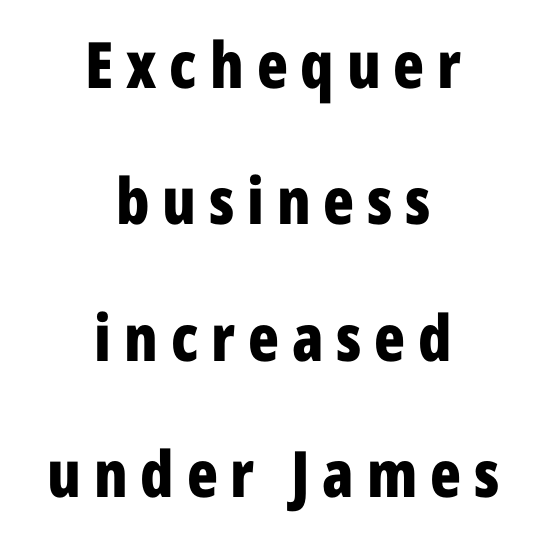
The image shows 64 px bold, condensed sans-serif type, upright; set centered, loose line spacing (2.13x), unusually wide letter spacing (+0.2 em), not underlined; low stroke contrast and a medium x-height.
